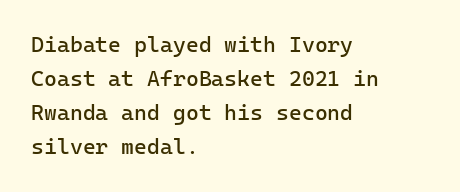
Caption: multi-line text, flush left, ragged right. Rendered with straight, roman letterforms. Beneath every word, the page is bare. Weight: not bold — regular or lighter. Nobody touched the tracking dial on this one. Vertically, the passage feels balanced, rows spaced as you'd expect.
